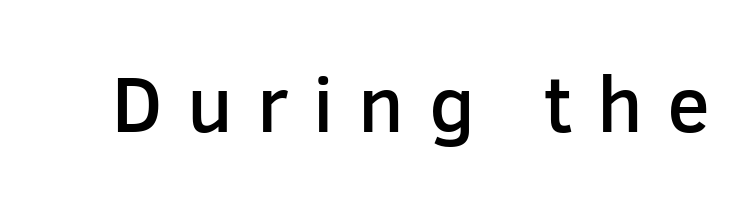
The image shows 79 px semibold sans-serif type, upright; set unusually wide letter spacing (+0.31 em), not underlined; low stroke contrast and a medium x-height.
